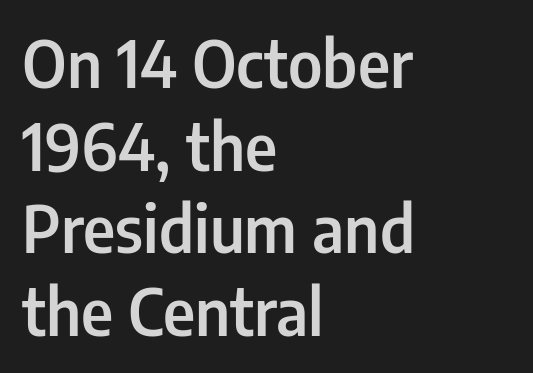
{"serif": "no", "italic": "no", "bold": "semi", "weight": "semibold", "width": "condensed", "stroke_contrast": "low", "x_height": "medium", "monospaced": "no", "underline": "no", "align": "left", "line_spacing": "normal", "line_spacing_ratio": 1.29, "letter_spacing": "normal", "letter_spacing_em": 0.0, "glyph_px": 64}
